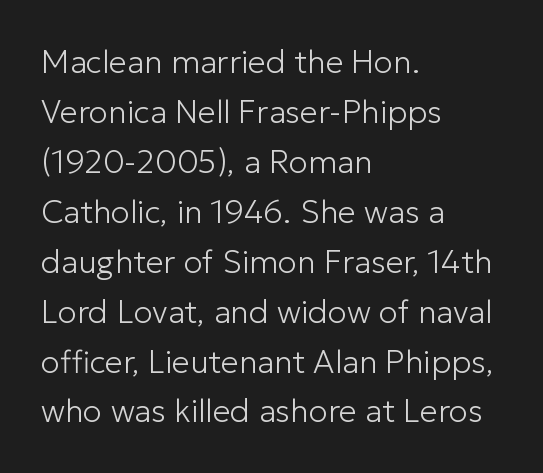
Q: Is the text bold? A: No.
Q: Is the text italic (slanted)? A: No, it is upright.
Q: Is the typeface a serif or a sans-serif typeface? A: Sans-serif.
Q: Is the text underlined? A: No.
Q: How is the paragraph aligned? A: Left-aligned.
Q: Is the spacing between letters normal or unusually wide? A: Normal.
Q: Is the spacing between lines tight, normal or loose? A: Normal.
Q: Width (condensed, normal, or wide)? A: Normal.
Q: Stroke contrast? A: Low.
Q: x-height? A: Medium.
Q: Monospaced? A: No.
